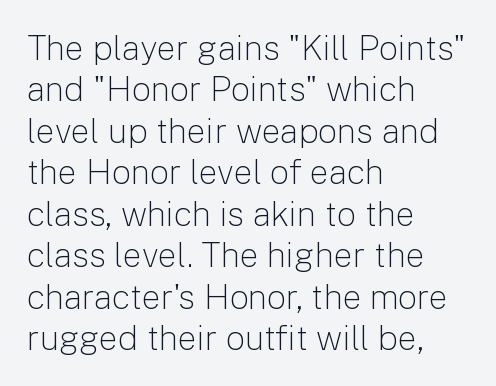
Notice how the passage keeps a crisp vertical edge on the left only. Inter-character spacing is left at the font's built-in metrics. Think of a printed novel: that variable character pitch is what you see here. Letters have the restrained weight of plain body copy at most. The rendering shows plain stroke endings on the letterforms — a sans-serif design. A typesetter would mark this as roman, not italic.
